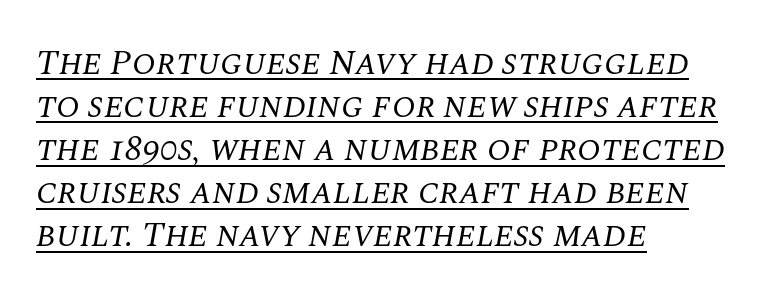
The image shows 35 px regular-weight serif type, italic (leaning right); set left-aligned, line spacing 1.23x, normal letter spacing, underlined; medium stroke contrast and a large x-height.
